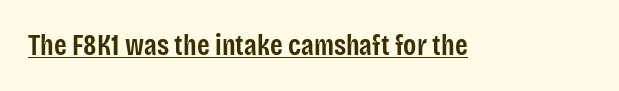
The image shows 29 px semibold, condensed sans-serif type, upright; set normal letter spacing, underlined; low stroke contrast and a large x-height.
